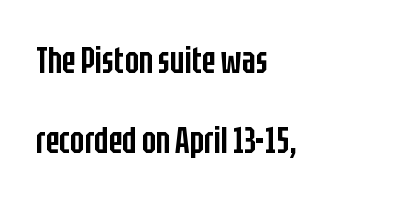
The image shows 37 px semibold, condensed sans-serif type, upright; set left-aligned, loose line spacing (2.16x), normal letter spacing, not underlined; low stroke contrast and a large x-height.
